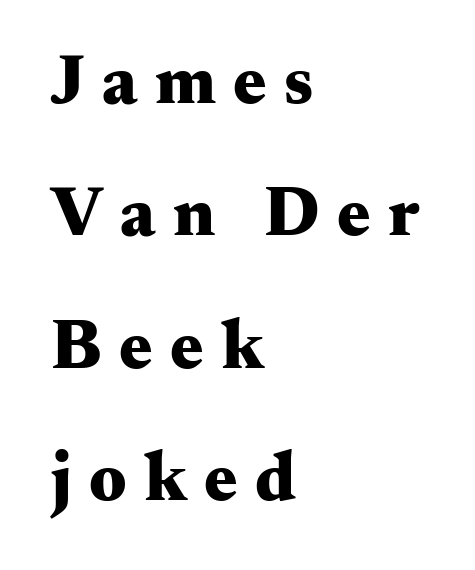
The image shows 70 px heavy, wide serif type, upright; set left-aligned, line spacing 1.89x, unusually wide letter spacing (+0.25 em), not underlined; medium stroke contrast and a small x-height.
